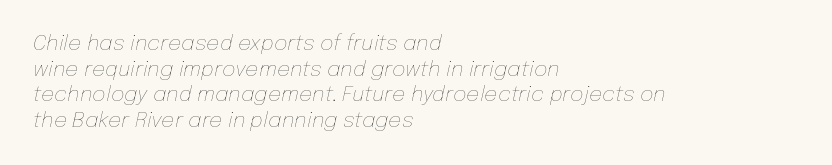
One-word summary of the alignment: left. Would a proofreader flag this as italicized? Yes. No word sits above an underline. No heavy texture on the line: the type isn't bold.
